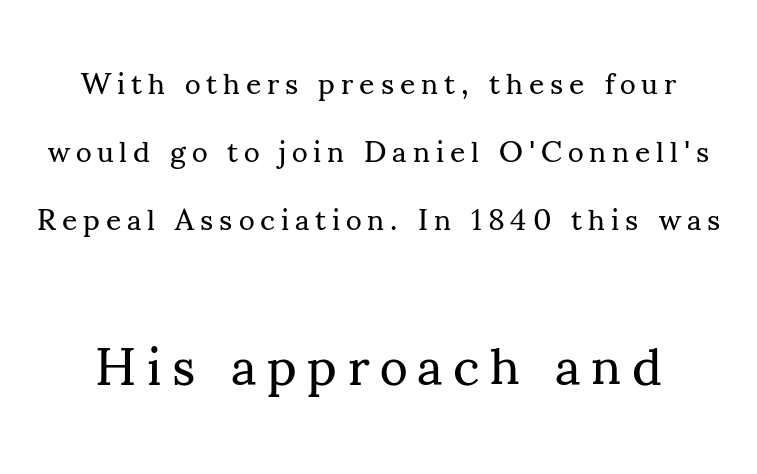
The face used here appears at its bigger size in the lower chunk. Letterform terminals end in serifs throughout the passage. Does extra space separate the letters? Yes, quite a lot of it. These lines are rendered in a variable-pitch font.
